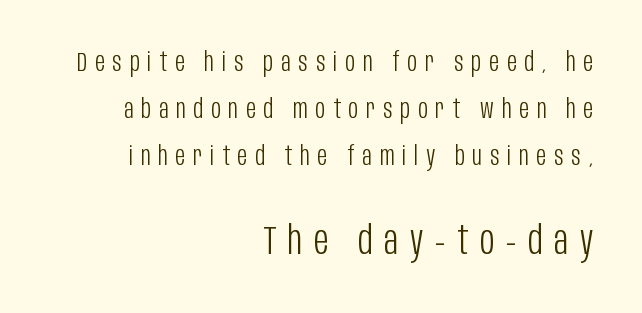
{"serif": "no", "italic": "no", "bold": "no", "weight": "light", "width": "condensed", "stroke_contrast": "low", "x_height": "large", "monospaced": "no", "underline": "no", "align": "right", "line_spacing_ratio": 1.74, "letter_spacing": "wide", "letter_spacing_em": 0.29, "larger_block": "second", "size_ratio": 1.48, "glyph_px": 40}
